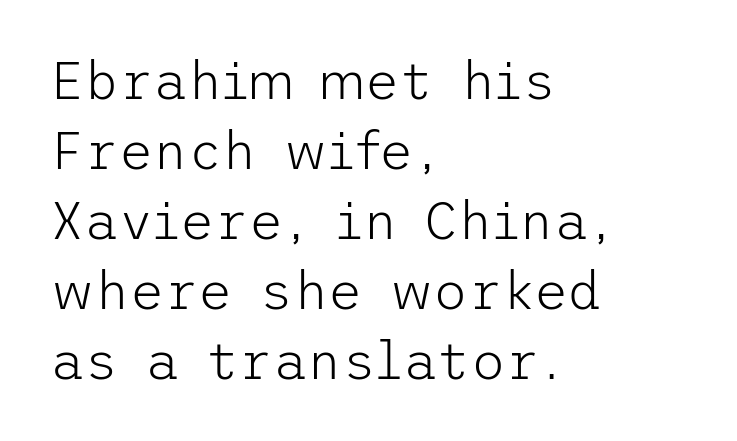
The typesetter chose a ragged-right arrangement here. Ascenders rise straight up at ninety degrees. This reads as an unemphasized weight, regular at the heaviest. The gaps between neighbouring characters are ordinary and unremarkable. One glance says typical: line gaps are just what's usual.
